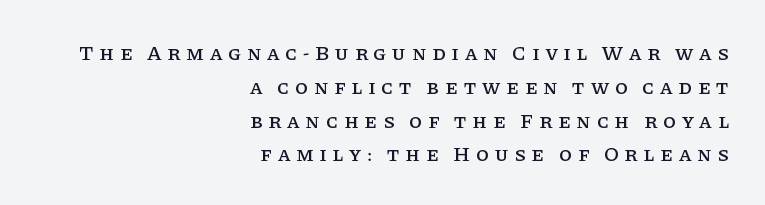
The letters stand straight up with perfectly vertical stems. Line endings align vertically; line beginnings do not. The line-height multiplier appears to be the usual default. Check under the words: just untouched page. Someone cranked the tracking dial way up on this one.
